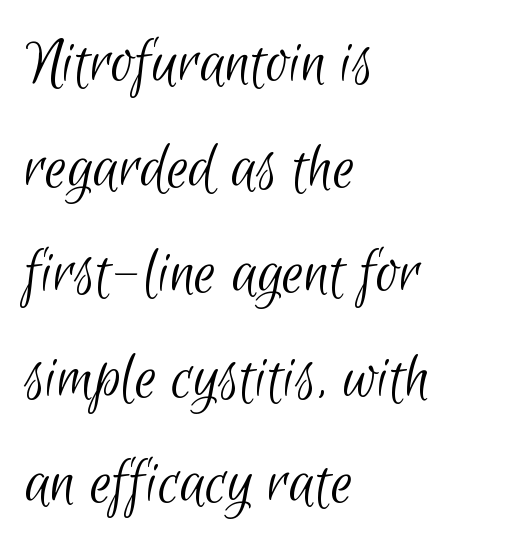
Q: Is the text bold? A: No.
Q: Is the typeface a serif or a sans-serif typeface? A: Sans-serif.
Q: Is the text underlined? A: No.
Q: How is the paragraph aligned? A: Left-aligned.
Q: Is the spacing between letters normal or unusually wide? A: Normal.
Q: Is the spacing between lines tight, normal or loose? A: Normal.
Q: Width (condensed, normal, or wide)? A: Condensed.
Q: Stroke contrast? A: Low.
Q: x-height? A: Small.
Q: Monospaced? A: No.
